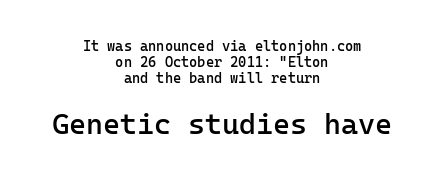
Q: Is the text bold? A: Semi-bold.
Q: Is the text italic (slanted)? A: No, it is upright.
Q: Is the typeface a serif or a sans-serif typeface? A: Sans-serif.
Q: Is the text underlined? A: No.
Q: How is the paragraph aligned? A: Centered.
Q: Is the spacing between letters normal or unusually wide? A: Normal.
Q: Is the spacing between lines tight, normal or loose? A: Tight.
Q: Which block of text is set in a larger size, the first (top) or the second (bottom)? A: The second (bottom) one.
Q: Width (condensed, normal, or wide)? A: Normal.
Q: Stroke contrast? A: Low.
Q: x-height? A: Medium.
Q: Monospaced? A: Yes.
